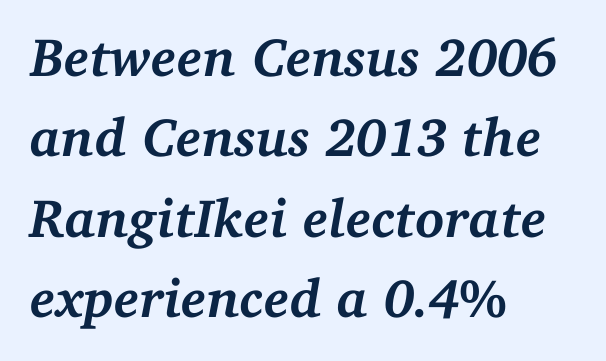
Q: Is the text bold? A: Yes.
Q: Is the text italic (slanted)? A: Yes, it leans right by about 11 degrees.
Q: Is the typeface a serif or a sans-serif typeface? A: Serif.
Q: Is the text underlined? A: No.
Q: How is the paragraph aligned? A: Left-aligned.
Q: Is the spacing between letters normal or unusually wide? A: Normal.
Q: Is the spacing between lines tight, normal or loose? A: Normal.
Q: Width (condensed, normal, or wide)? A: Normal.
Q: Stroke contrast? A: Medium.
Q: x-height? A: Medium.
Q: Monospaced? A: No.
